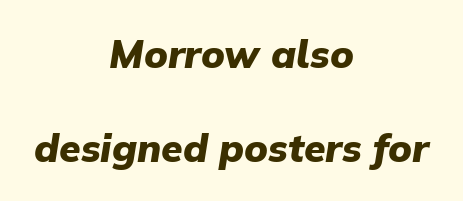
These lines are rendered in a variable-pitch font. Is the block centered? Yes — each line is placed symmetrically about the middle. Compared with an ordinary text face, these strokes are far heavier — a full bold. The area under the type is left untouched.
